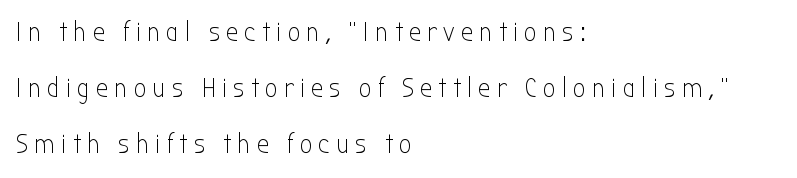
The image shows 27 px text type, upright; set left-aligned, loose line spacing (2.08x), unusually wide letter spacing (+0.24 em), not underlined.
